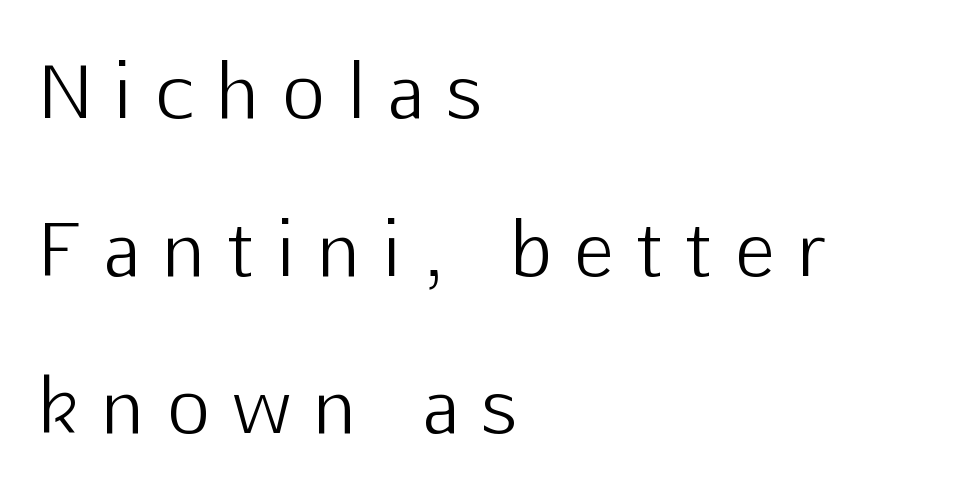
{"serif": "no", "italic": "no", "bold": "no", "weight": "light", "width": "normal", "stroke_contrast": "low", "x_height": "medium", "monospaced": "no", "underline": "no", "align": "left", "line_spacing": "loose", "line_spacing_ratio": 2.16, "letter_spacing": "wide", "letter_spacing_em": 0.33, "glyph_px": 73}
